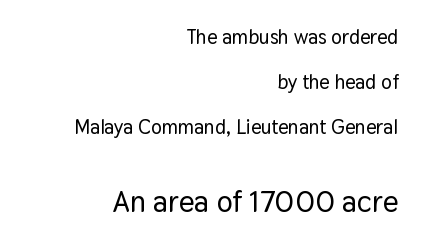
Q: Is the text italic (slanted)? A: No, it is upright.
Q: Is the typeface a serif or a sans-serif typeface? A: Sans-serif.
Q: Is the text underlined? A: No.
Q: How is the paragraph aligned? A: Right-aligned.
Q: Is the spacing between letters normal or unusually wide? A: Normal.
Q: Is the spacing between lines tight, normal or loose? A: Loose.
Q: Which block of text is set in a larger size, the first (top) or the second (bottom)? A: The second (bottom) one.
Q: Width (condensed, normal, or wide)? A: Normal.
Q: Stroke contrast? A: Low.
Q: x-height? A: Medium.
Q: Monospaced? A: No.
